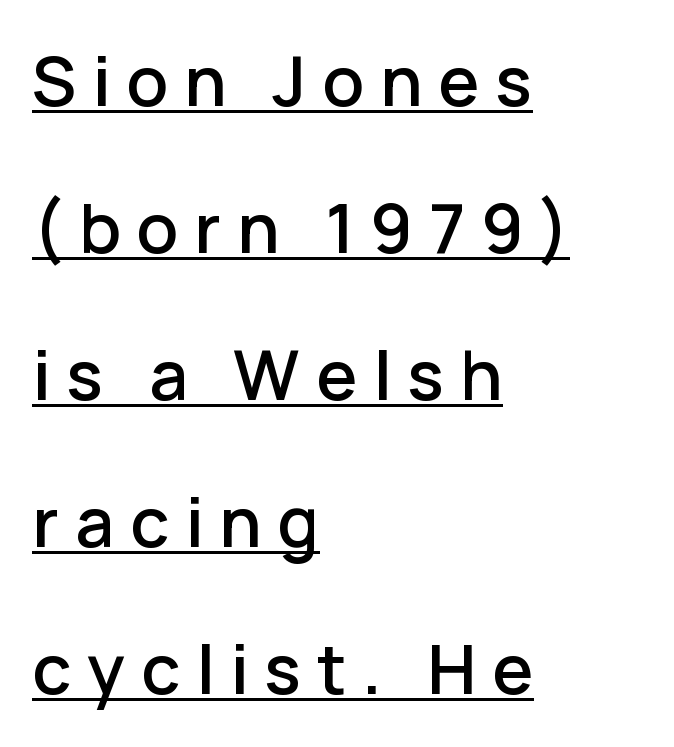
Q: Is the text italic (slanted)? A: No, it is upright.
Q: Is the typeface a serif or a sans-serif typeface? A: Sans-serif.
Q: Is the text underlined? A: Yes.
Q: How is the paragraph aligned? A: Left-aligned.
Q: Is the spacing between letters normal or unusually wide? A: Unusually wide.
Q: Is the spacing between lines tight, normal or loose? A: Loose.
Q: Width (condensed, normal, or wide)? A: Normal.
Q: Stroke contrast? A: Low.
Q: x-height? A: Medium.
Q: Monospaced? A: No.
